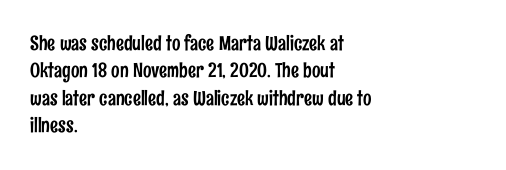
The image shows 20 px text type, upright; set left-aligned, normal line spacing (1.37x), normal letter spacing, not underlined.
